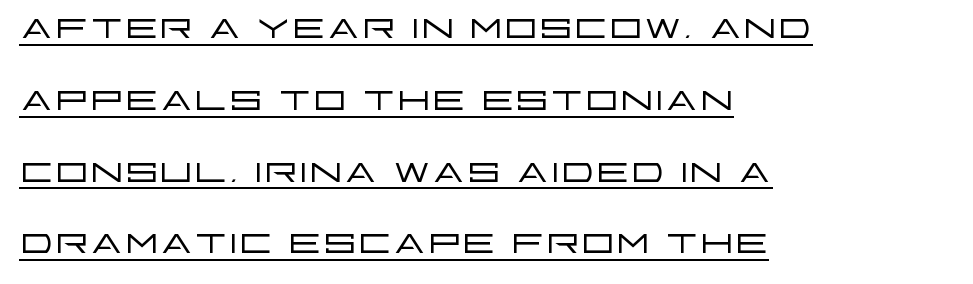
The image shows 52 px light, wide sans-serif type, upright; set left-aligned, normal line spacing (1.38x), normal letter spacing, underlined; low stroke contrast and a large x-height.
